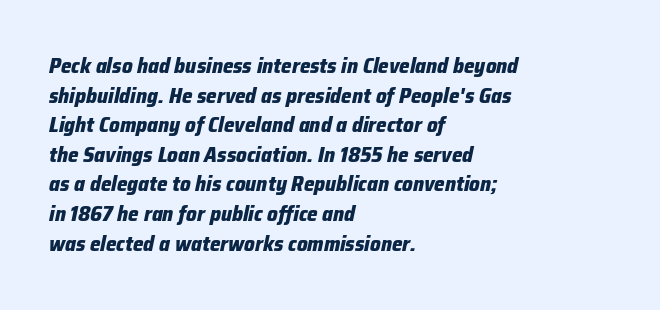
Lines of text with bare space underneath. Typesetter's note: full bold, strokes at maximum text heaviness. Regarding leading, the lines here are spaced in the standard way. Here the glyphs are tracked normally, forming tight word shapes. Italic: yes, the glyphs are oblique.
